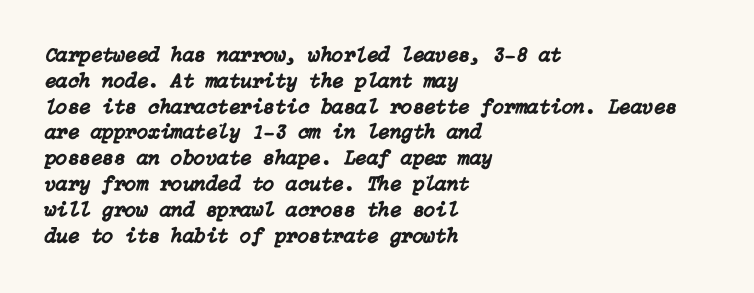
Q: Is the text italic (slanted)? A: Yes, it leans right by about 15 degrees.
Q: Is the text underlined? A: No.
Q: How is the paragraph aligned? A: Left-aligned.
Q: Is the spacing between letters normal or unusually wide? A: Normal.
